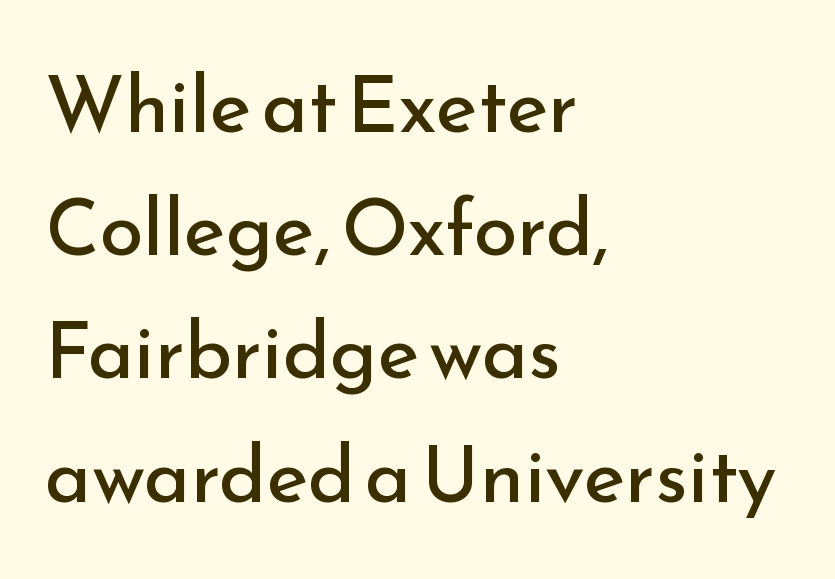
Q: Is the text bold? A: No.
Q: Is the text italic (slanted)? A: No, it is upright.
Q: Is the typeface a serif or a sans-serif typeface? A: Sans-serif.
Q: Is the text underlined? A: No.
Q: How is the paragraph aligned? A: Left-aligned.
Q: Is the spacing between letters normal or unusually wide? A: Normal.
Q: Is the spacing between lines tight, normal or loose? A: Normal.
Q: Width (condensed, normal, or wide)? A: Normal.
Q: Stroke contrast? A: Low.
Q: x-height? A: Small.
Q: Monospaced? A: No.
